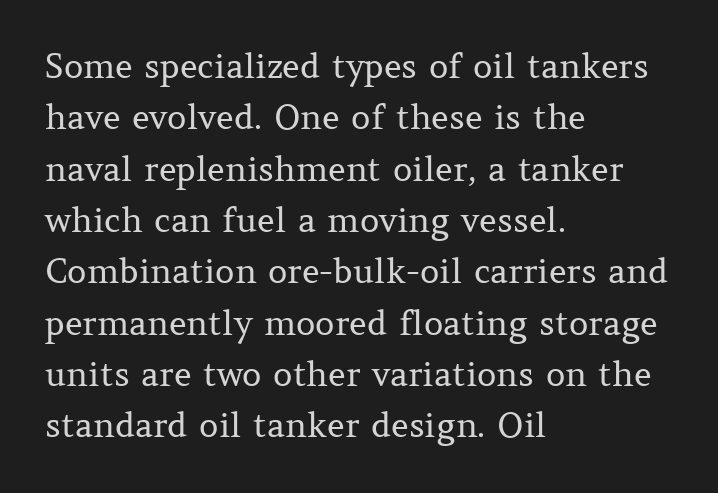
The image shows 34 px regular-weight serif type, upright; set left-aligned, normal line spacing (1.51x), normal letter spacing, not underlined; medium stroke contrast and a medium x-height.
